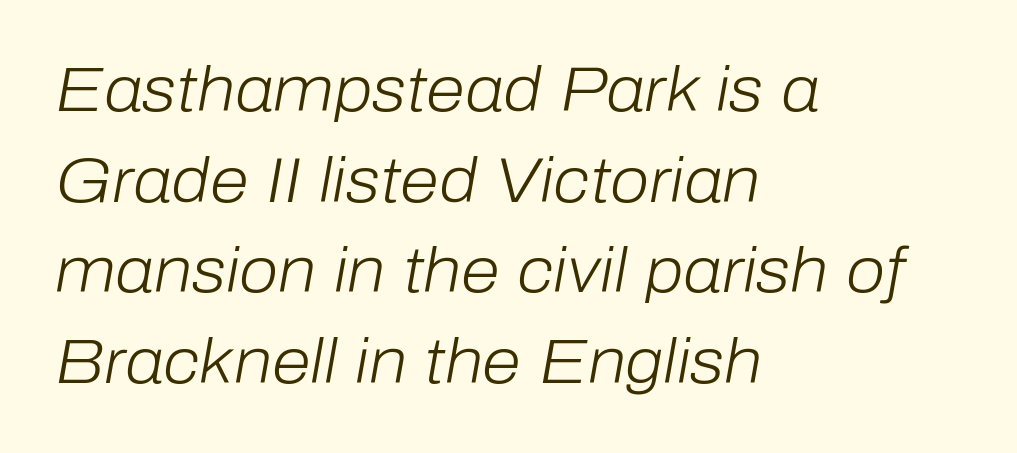
Q: Is the text bold? A: No.
Q: Is the text italic (slanted)? A: Yes, it leans right by about 10 degrees.
Q: Is the text underlined? A: No.
Q: How is the paragraph aligned? A: Left-aligned.
Q: Is the spacing between letters normal or unusually wide? A: Normal.
Q: Is the spacing between lines tight, normal or loose? A: Normal.
Q: Width (condensed, normal, or wide)? A: Normal.
Q: Stroke contrast? A: Low.
Q: x-height? A: Medium.
Q: Monospaced? A: No.
